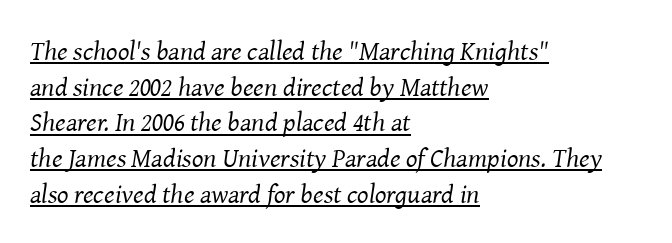
Counters stay open thanks to moderate or lighter strokes. The specimen reads as italic at a glance. These lines keep a tight, regular rhythm from letter to letter. Looks like someone drew a line under every word here. Horizontally, the lines are justified to the leading edge only. One glance says typical: line gaps are just what's usual.
